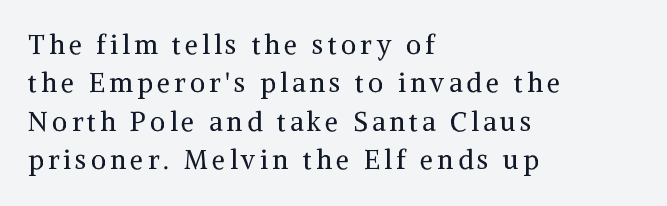
Q: Is the text bold? A: No.
Q: Is the text italic (slanted)? A: No, it is upright.
Q: Is the text underlined? A: No.
Q: How is the paragraph aligned? A: Left-aligned.
Q: Is the spacing between lines tight, normal or loose? A: Normal.
